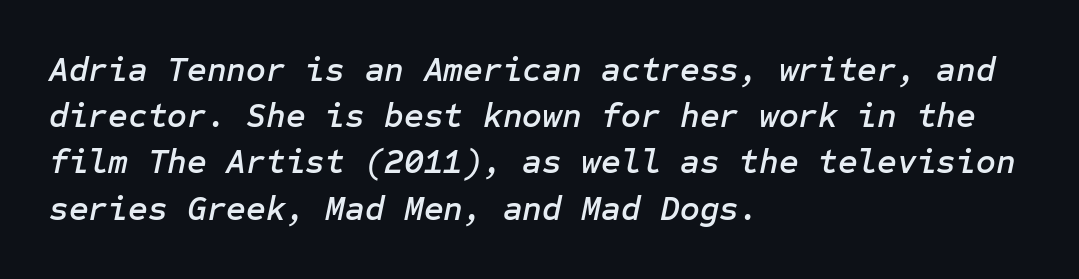
The image shows 34 px text type, italic (leaning right); set left-aligned, normal line spacing (1.36x), normal letter spacing, not underlined; low stroke contrast and a medium x-height.
